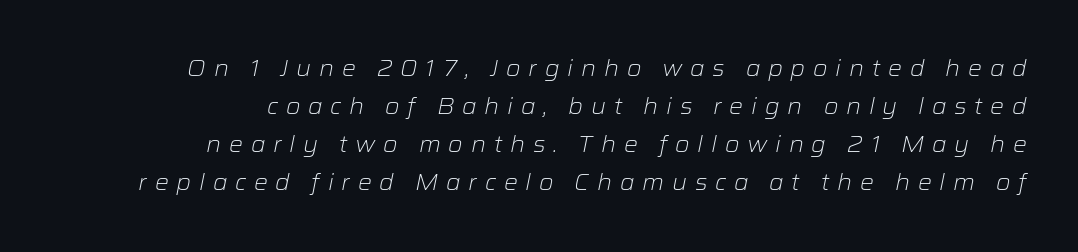
The image shows 22 px text type, italic (leaning right); set right-aligned, line spacing 1.73x, unusually wide letter spacing (+0.35 em), not underlined.
